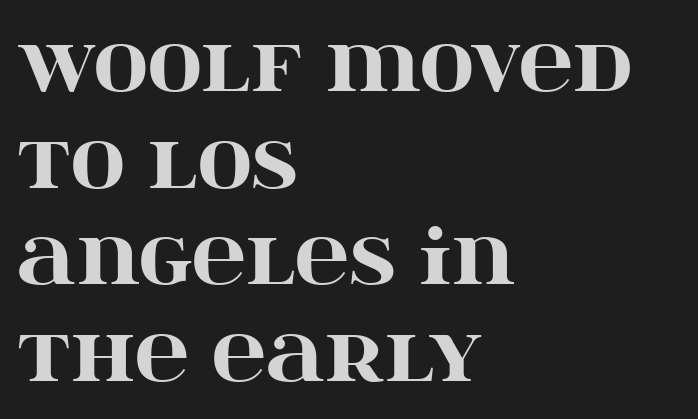
Q: Is the text bold? A: Yes.
Q: Is the text italic (slanted)? A: No, it is upright.
Q: Is the typeface a serif or a sans-serif typeface? A: Serif.
Q: Is the text underlined? A: No.
Q: How is the paragraph aligned? A: Left-aligned.
Q: Is the spacing between letters normal or unusually wide? A: Normal.
Q: Is the spacing between lines tight, normal or loose? A: Normal.
Q: Width (condensed, normal, or wide)? A: Wide.
Q: Stroke contrast? A: High.
Q: x-height? A: Large.
Q: Monospaced? A: No.
